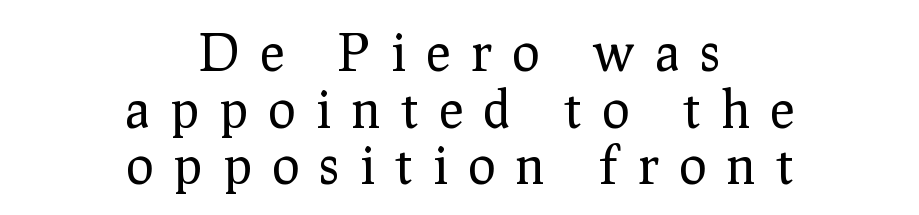
The passage shown is typed in a proportional face where columns would drift. Leftover space on each line is divided equally before and after the words. Vertical stems look standard width or narrower in stroke. The font family rendered here belongs to the serif group. The letters stand upright; this is a roman face.
